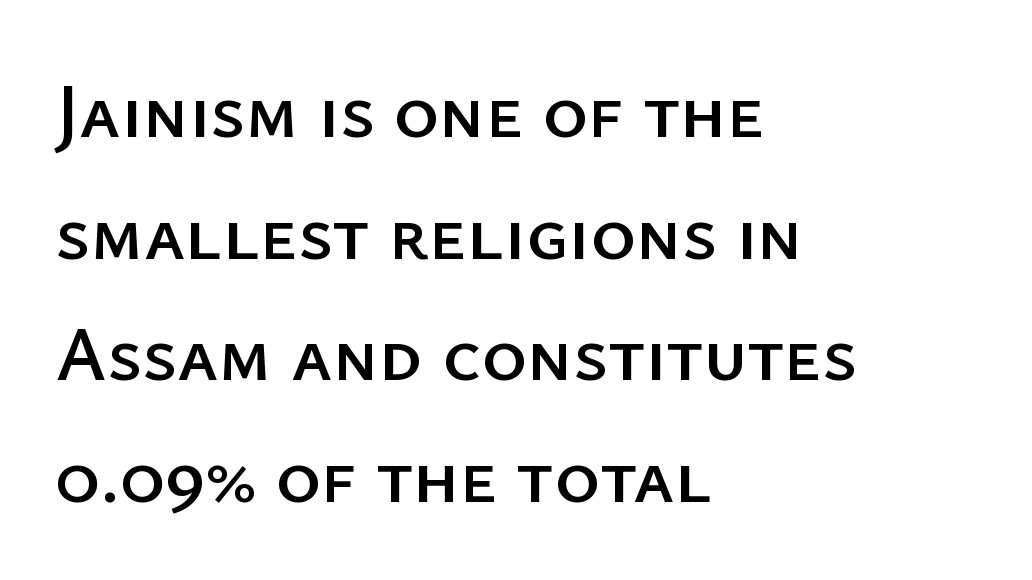
These lines were composed using upright roman letters. Proportional: the letters do not fall into vertical columns. Vertical spacing — default. Left-aligned paragraph, ragged on the right. The glyphs in this specimen are sans serif.
